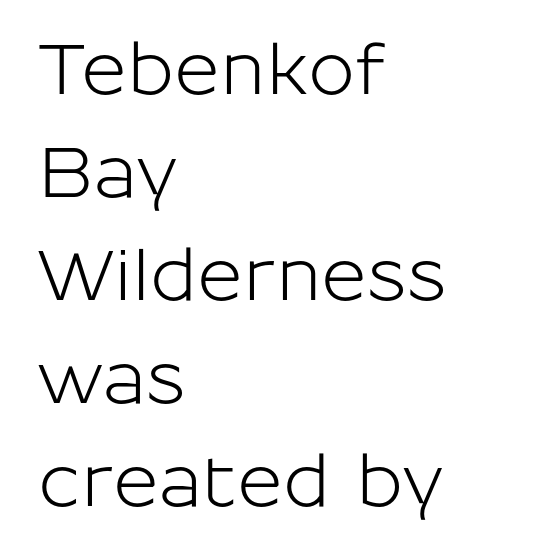
Q: Is the text italic (slanted)? A: No, it is upright.
Q: Is the typeface a serif or a sans-serif typeface? A: Sans-serif.
Q: Is the text underlined? A: No.
Q: How is the paragraph aligned? A: Left-aligned.
Q: Is the spacing between letters normal or unusually wide? A: Normal.
Q: Is the spacing between lines tight, normal or loose? A: Normal.
Q: Width (condensed, normal, or wide)? A: Normal.
Q: Stroke contrast? A: Low.
Q: x-height? A: Medium.
Q: Monospaced? A: No.
